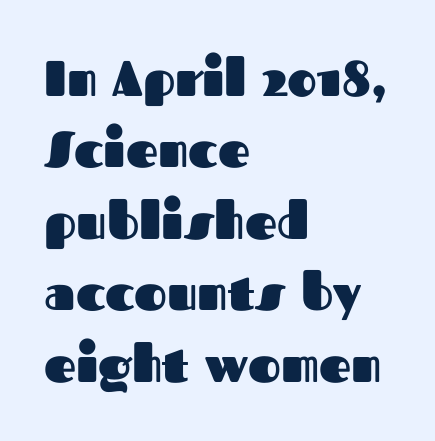
Q: Is the text bold? A: Yes.
Q: Is the text italic (slanted)? A: No, it is upright.
Q: Is the typeface a serif or a sans-serif typeface? A: Sans-serif.
Q: Is the text underlined? A: No.
Q: How is the paragraph aligned? A: Left-aligned.
Q: Is the spacing between letters normal or unusually wide? A: Normal.
Q: Is the spacing between lines tight, normal or loose? A: Normal.
Q: Width (condensed, normal, or wide)? A: Normal.
Q: Stroke contrast? A: Medium.
Q: x-height? A: Medium.
Q: Monospaced? A: No.
